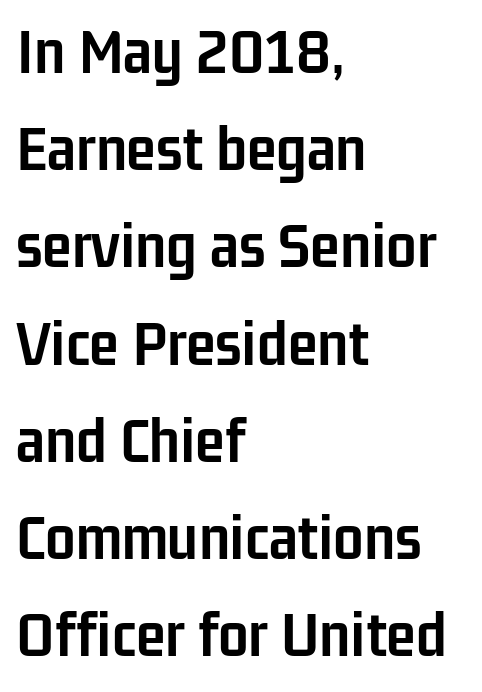
Q: Is the text bold? A: Yes.
Q: Is the text italic (slanted)? A: No, it is upright.
Q: Is the typeface a serif or a sans-serif typeface? A: Sans-serif.
Q: Is the text underlined? A: No.
Q: How is the paragraph aligned? A: Left-aligned.
Q: Is the spacing between letters normal or unusually wide? A: Normal.
Q: Is the spacing between lines tight, normal or loose? A: Normal.
Q: Width (condensed, normal, or wide)? A: Condensed.
Q: Stroke contrast? A: Low.
Q: x-height? A: Medium.
Q: Monospaced? A: No.
